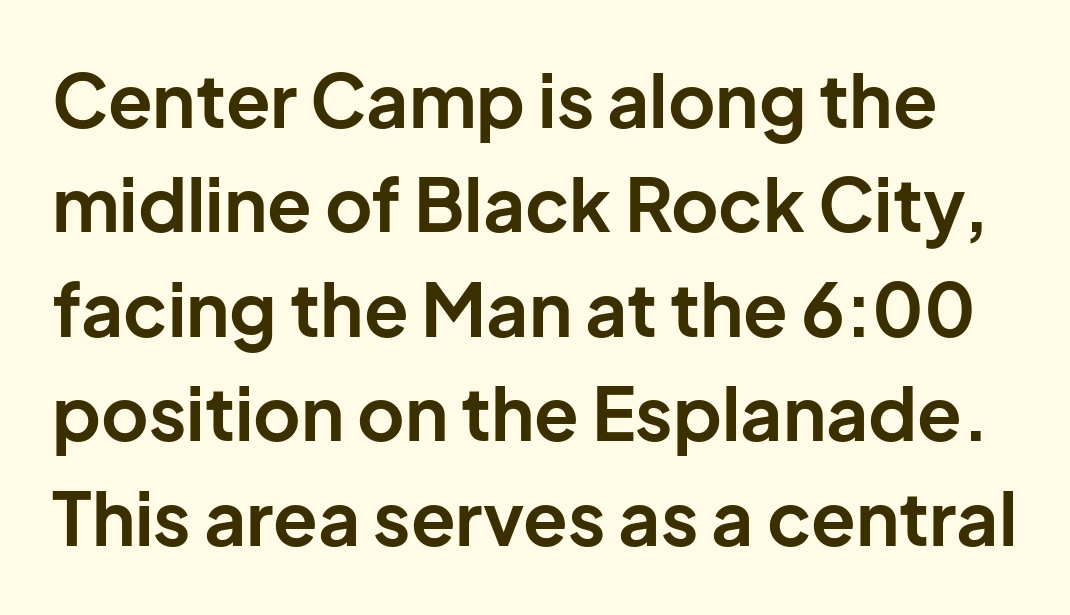
{"serif": "no", "italic": "no", "bold": "yes", "weight": "bold", "width": "normal", "stroke_contrast": "low", "x_height": "medium", "monospaced": "no", "underline": "no", "line_spacing": "normal", "line_spacing_ratio": 1.43, "letter_spacing": "normal", "letter_spacing_em": 0.0, "glyph_px": 73}
